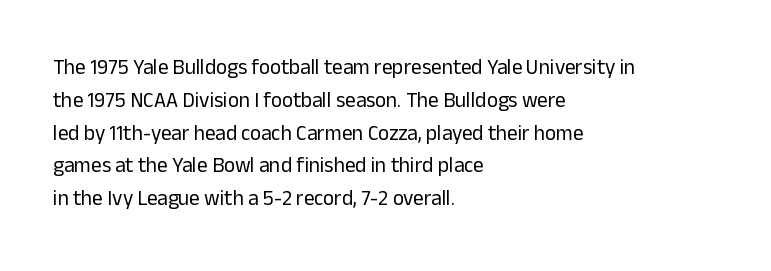
The image shows 21 px text type, upright; set left-aligned, normal line spacing (1.56x), normal letter spacing, not underlined.
